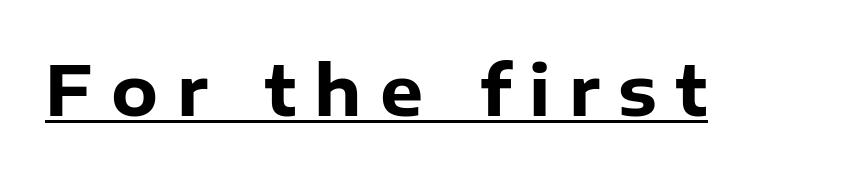
Q: Is the text bold? A: Yes.
Q: Is the text italic (slanted)? A: No, it is upright.
Q: Is the typeface a serif or a sans-serif typeface? A: Sans-serif.
Q: Is the text underlined? A: Yes.
Q: Is the spacing between letters normal or unusually wide? A: Unusually wide.
Q: Width (condensed, normal, or wide)? A: Normal.
Q: Stroke contrast? A: Low.
Q: x-height? A: Medium.
Q: Monospaced? A: No.
